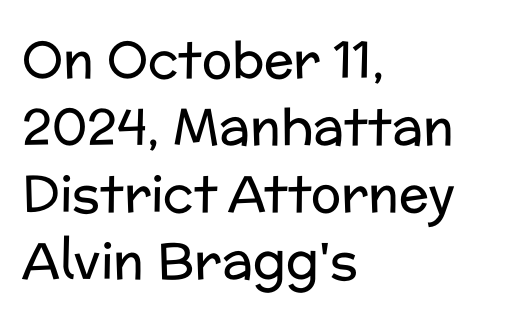
Q: Is the text bold? A: No.
Q: Is the text italic (slanted)? A: No, it is upright.
Q: Is the typeface a serif or a sans-serif typeface? A: Sans-serif.
Q: Is the text underlined? A: No.
Q: How is the paragraph aligned? A: Left-aligned.
Q: Is the spacing between letters normal or unusually wide? A: Normal.
Q: Is the spacing between lines tight, normal or loose? A: Normal.
Q: Width (condensed, normal, or wide)? A: Normal.
Q: Stroke contrast? A: Low.
Q: x-height? A: Medium.
Q: Monospaced? A: No.
